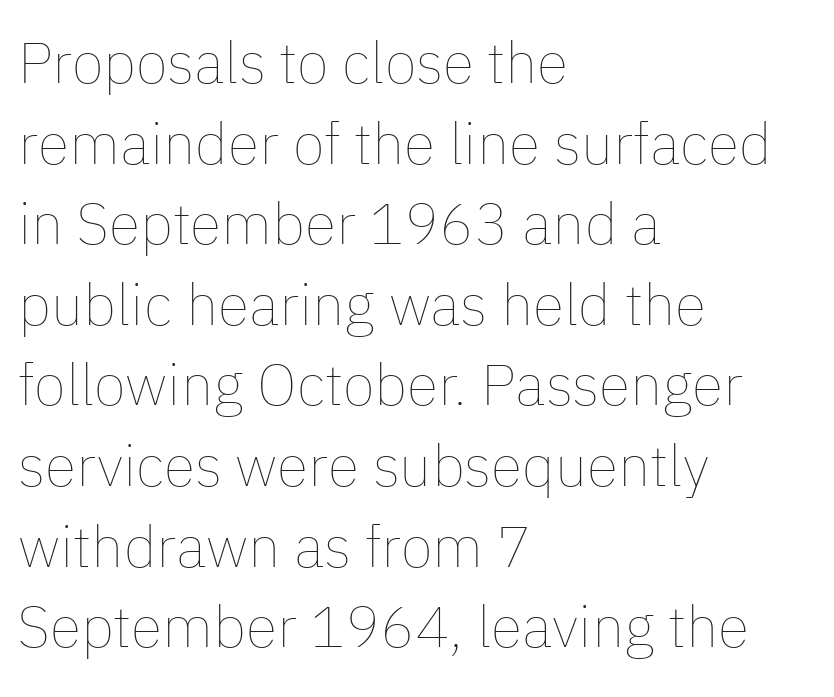
{"italic": "no", "bold": "no", "weight": "thin", "width": "normal", "stroke_contrast": "low", "x_height": "medium", "monospaced": "no", "underline": "no", "align": "left", "line_spacing": "normal", "line_spacing_ratio": 1.39, "letter_spacing": "normal", "letter_spacing_em": 0.0, "glyph_px": 58}
